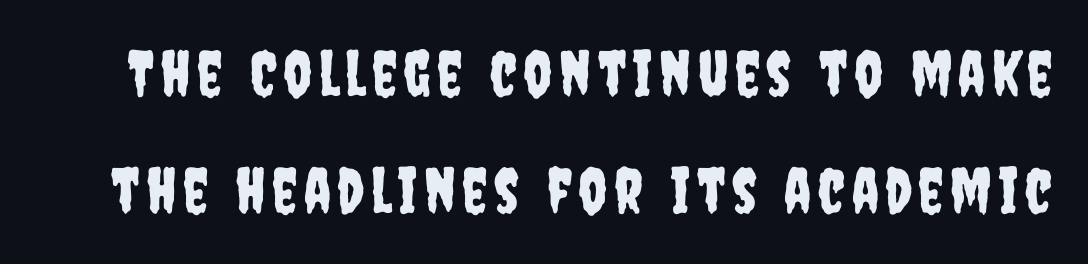
The image shows 63 px condensed sans-serif type, upright; set line spacing 1.86x, not underlined; low stroke contrast and a large x-height.
